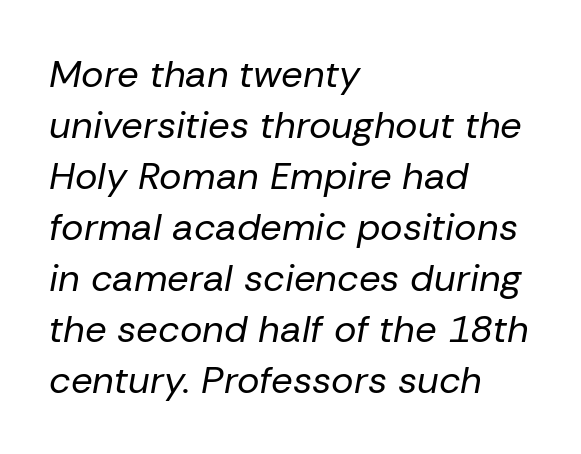
The image shows 38 px regular-weight type, italic (leaning right); set left-aligned, normal line spacing (1.34x), normal letter spacing, not underlined; low stroke contrast and a medium x-height.
